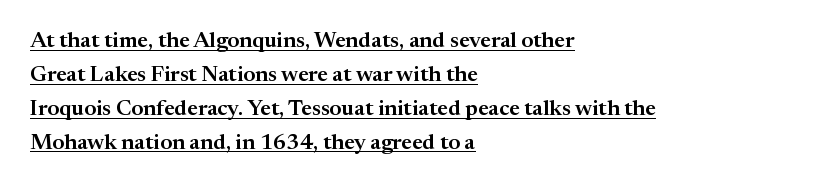
Q: Is the text italic (slanted)? A: No, it is upright.
Q: Is the text underlined? A: Yes.
Q: How is the paragraph aligned? A: Left-aligned.
Q: Is the spacing between letters normal or unusually wide? A: Normal.
Q: Is the spacing between lines tight, normal or loose? A: Normal.
